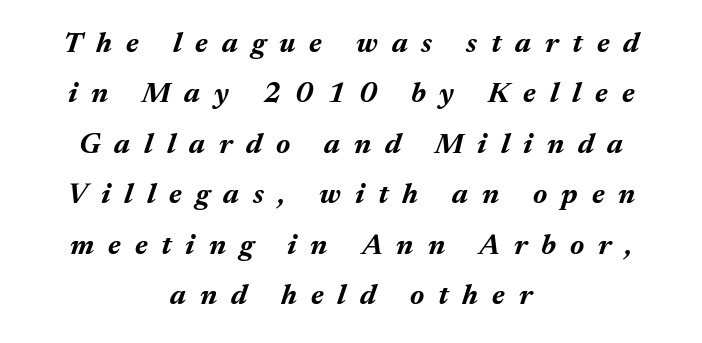
Weight: bold. This rendering uses center alignment, leaving both contours irregular but symmetric. When letters slant like this, we call the style italic. Here the designer chose a conventional face with non-uniform glyph widths. How are the letters spaced? Widely, with obvious added tracking.
